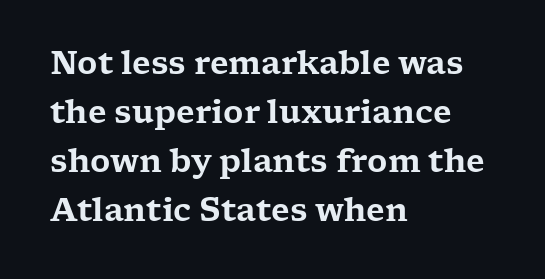
{"serif": "yes", "italic": "no", "width": "wide", "stroke_contrast": "low", "x_height": "medium", "monospaced": "no", "underline": "no", "align": "left", "line_spacing": "normal", "line_spacing_ratio": 1.58, "letter_spacing": "normal", "letter_spacing_em": 0.0, "glyph_px": 31}
